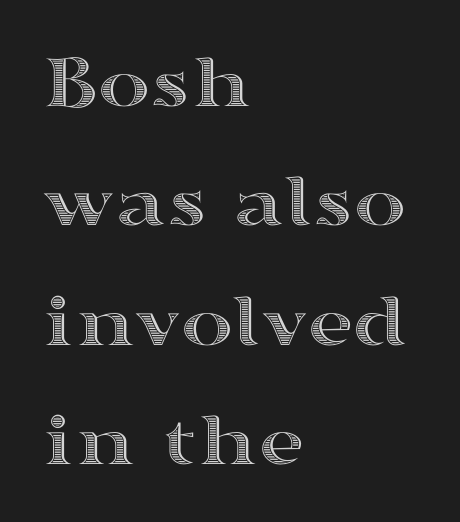
Q: Is the text italic (slanted)? A: No, it is upright.
Q: Is the text underlined? A: No.
Q: How is the paragraph aligned? A: Left-aligned.
Q: Is the spacing between letters normal or unusually wide? A: Normal.
Q: Is the spacing between lines tight, normal or loose? A: Normal.
Q: Width (condensed, normal, or wide)? A: Wide.
Q: x-height? A: Medium.
Q: Monospaced? A: No.
